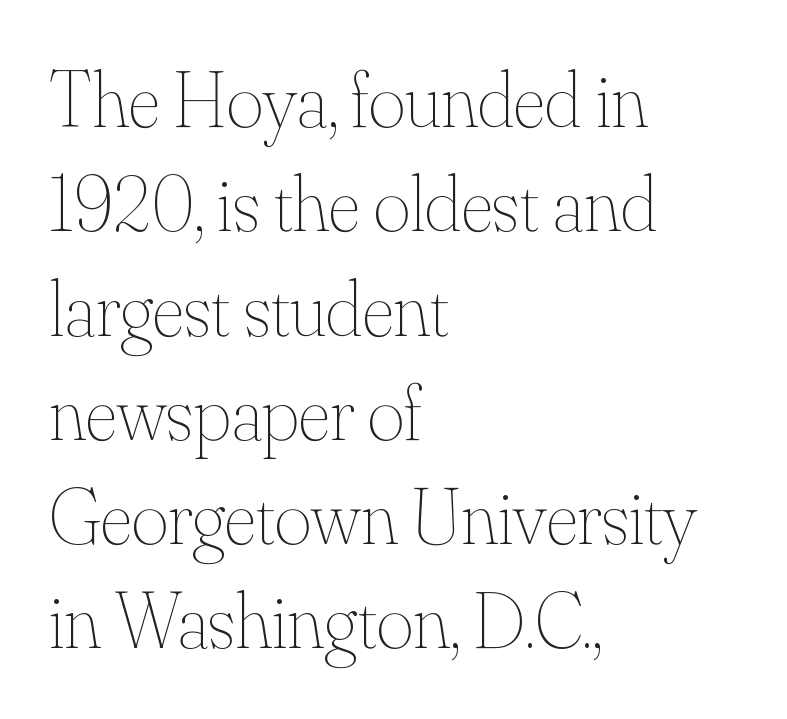
The image shows 79 px thin type, upright; set left-aligned, normal line spacing (1.32x), normal letter spacing, not underlined; medium stroke contrast and a small x-height.
